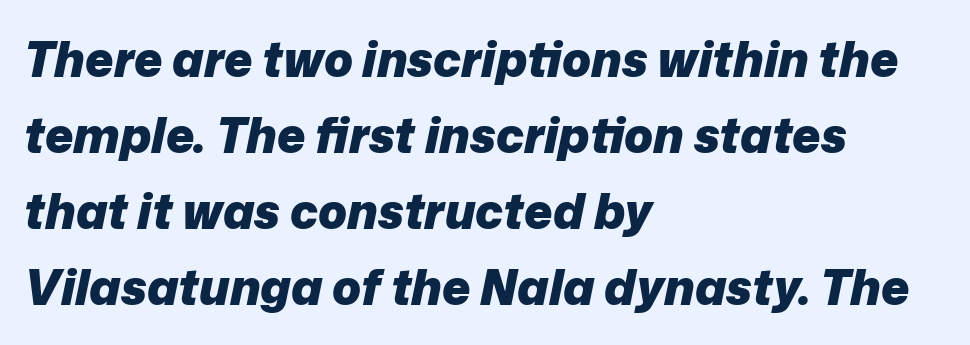
The image shows 48 px heavy type, italic (leaning right); set left-aligned, normal line spacing (1.58x), normal letter spacing, not underlined; low stroke contrast and a medium x-height.
